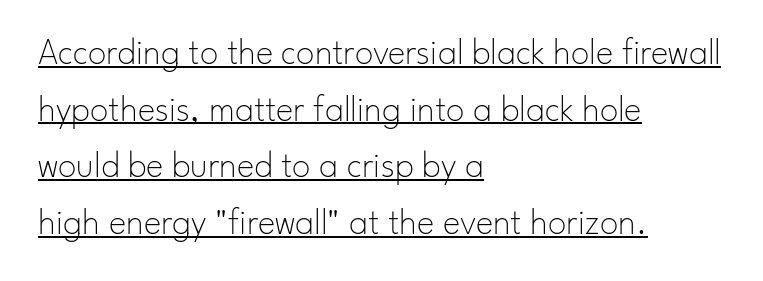
{"serif": "no", "italic": "no", "bold": "no", "weight": "thin", "width": "normal", "stroke_contrast": "low", "x_height": "small", "monospaced": "no", "underline": "yes", "align": "left", "line_spacing": "normal", "line_spacing_ratio": 1.53, "letter_spacing": "normal", "letter_spacing_em": 0.0, "glyph_px": 37}
